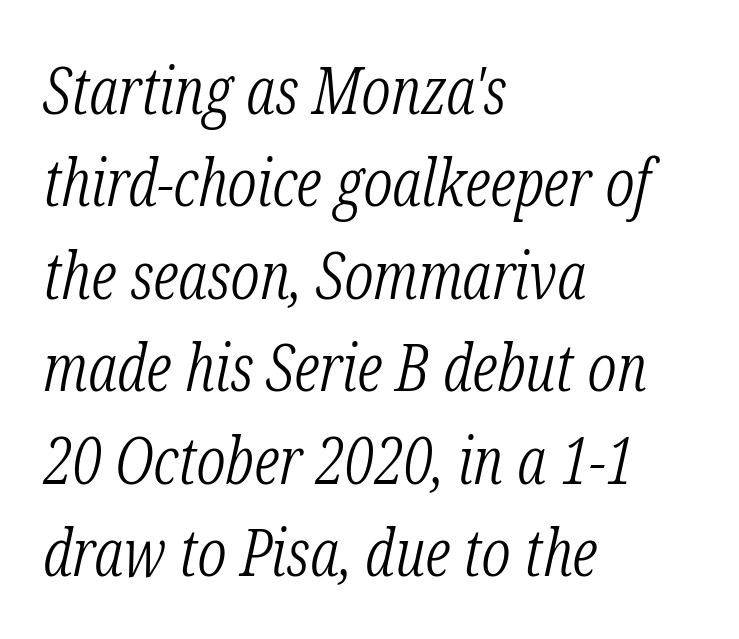
{"serif": "yes", "italic": "yes", "lean": "right", "slant_degrees": 12, "bold": "no", "weight": "light", "width": "condensed", "stroke_contrast": "low", "x_height": "medium", "monospaced": "no", "underline": "no", "align": "left", "line_spacing": "normal", "line_spacing_ratio": 1.4, "letter_spacing": "normal", "letter_spacing_em": 0.0, "glyph_px": 66}
